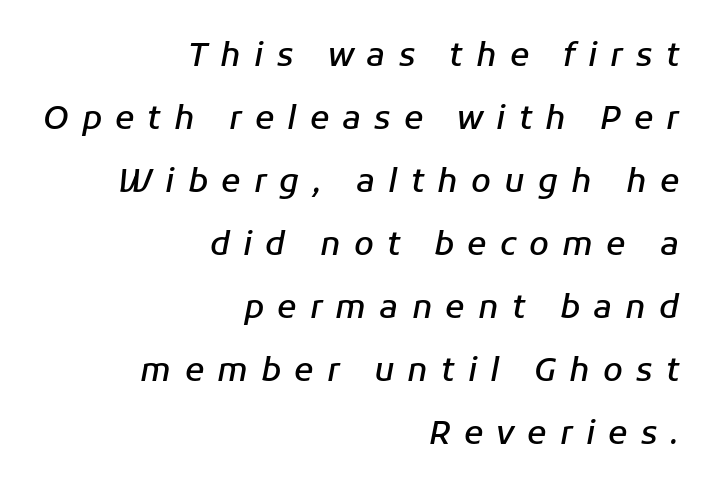
{"italic": "yes", "lean": "right", "slant_degrees": 11, "bold": "semi", "weight": "semibold", "width": "normal", "stroke_contrast": "low", "x_height": "medium", "monospaced": "no", "underline": "no", "align": "right", "line_spacing": "loose", "line_spacing_ratio": 1.97, "letter_spacing": "wide", "letter_spacing_em": 0.41, "glyph_px": 32}
